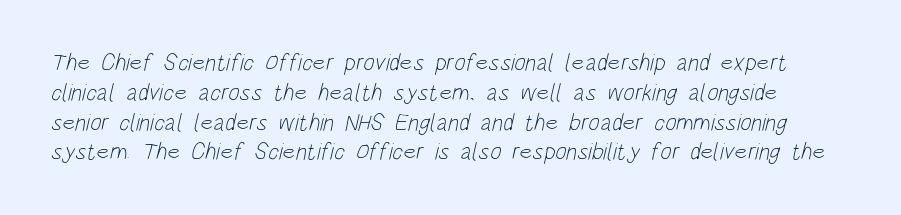
The image shows 24 px text type; set line spacing 1.24x, normal letter spacing, not underlined.
